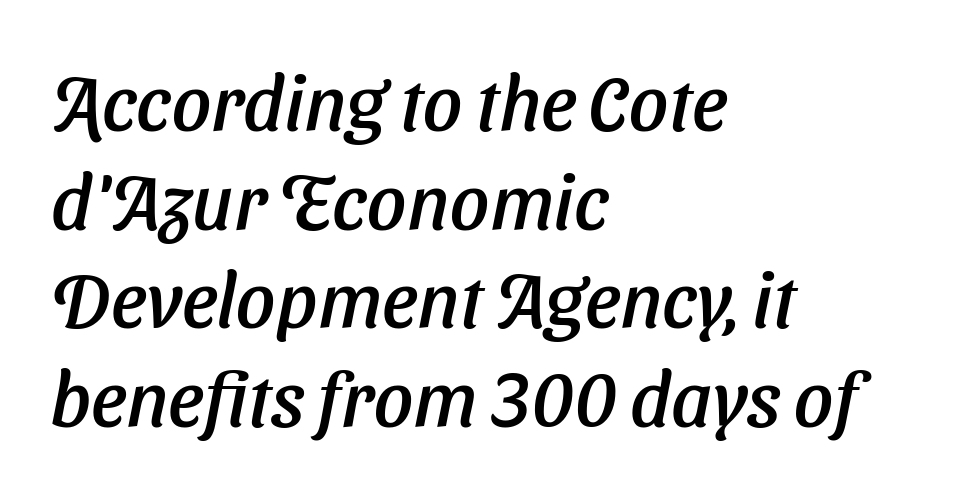
{"italic": "yes", "lean": "right", "slant_degrees": 11, "width": "normal", "stroke_contrast": "low", "x_height": "medium", "monospaced": "no", "underline": "no", "align": "left", "line_spacing": "normal", "line_spacing_ratio": 1.28, "letter_spacing": "normal", "letter_spacing_em": 0.0, "glyph_px": 77}
